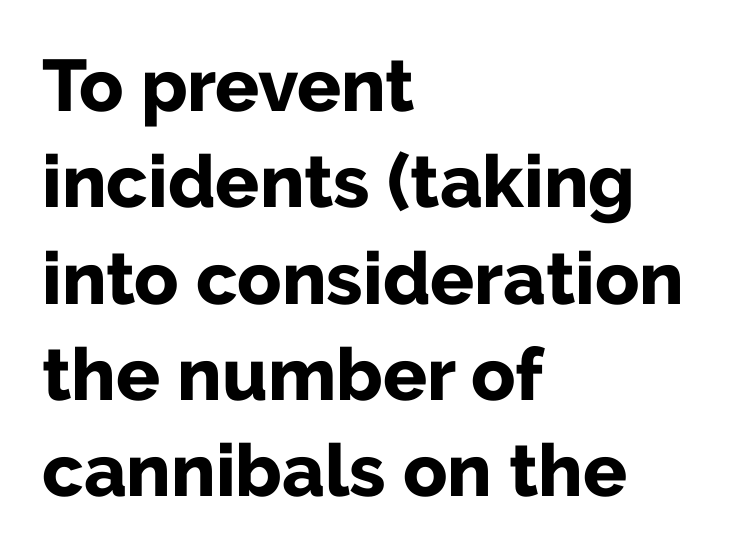
{"serif": "no", "italic": "no", "bold": "yes", "weight": "bold", "width": "normal", "stroke_contrast": "low", "x_height": "medium", "monospaced": "no", "underline": "no", "align": "left", "line_spacing": "normal", "line_spacing_ratio": 1.32, "letter_spacing": "normal", "letter_spacing_em": 0.0, "glyph_px": 73}
